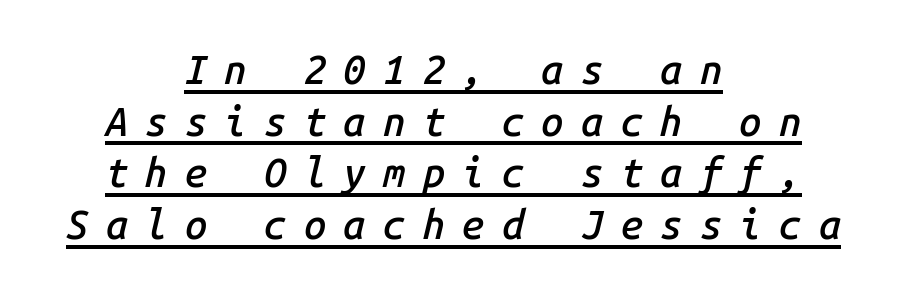
The image shows 40 px semibold type, italic (leaning right), monospaced; set centered, normal line spacing (1.29x), unusually wide letter spacing (+0.43 em), underlined; low stroke contrast and a medium x-height.
